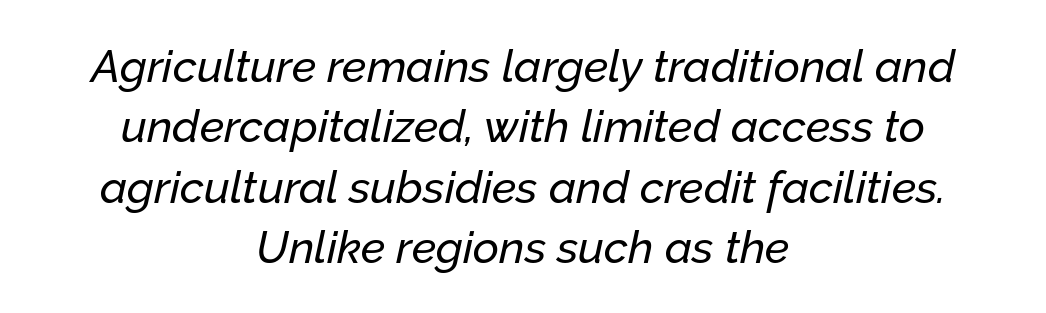
{"italic": "yes", "lean": "right", "slant_degrees": 12, "width": "normal", "stroke_contrast": "low", "x_height": "medium", "monospaced": "no", "underline": "no", "align": "center", "line_spacing": "normal", "line_spacing_ratio": 1.34, "letter_spacing": "normal", "letter_spacing_em": 0.0, "glyph_px": 45}
